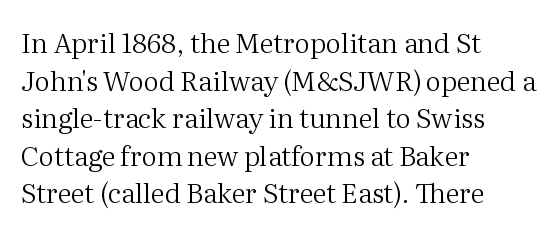
Notice how the stems are strictly vertical — no italics here. A bare baseline throughout the passage. Inter-character spacing is left at the font's built-in metrics. Vertical spacing — default. The ragged edge is on the right, which tells us the setting is flush left. The font sits on the lighter half of the weight spectrum, regular included.
